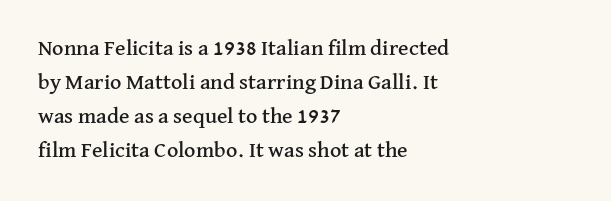
Students, observe: this is what conventionally led text looks like. This sample uses an upright cut, with every glyph sitting square on the baseline. A clean baseline with only descenders dipping below it. Each word holds together tightly as a unit, with standard inter-letter gaps.
